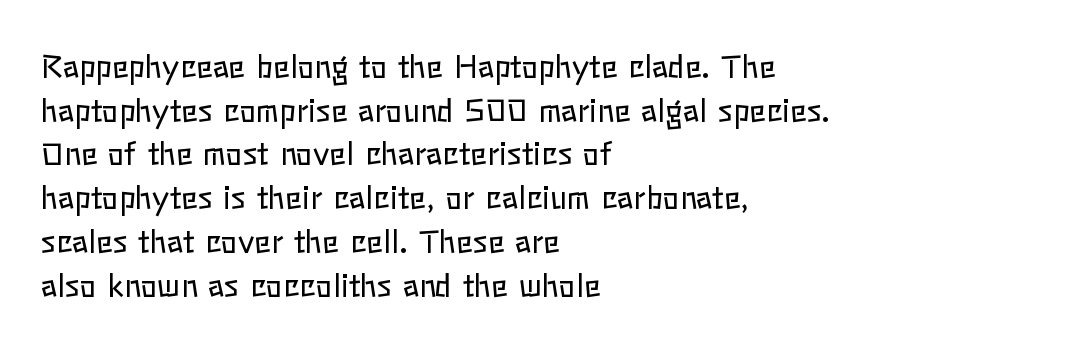
Q: Is the text bold? A: No.
Q: Is the text italic (slanted)? A: No, it is upright.
Q: Is the text underlined? A: No.
Q: How is the paragraph aligned? A: Left-aligned.
Q: Is the spacing between letters normal or unusually wide? A: Normal.
Q: Is the spacing between lines tight, normal or loose? A: Normal.
Q: Width (condensed, normal, or wide)? A: Normal.
Q: Stroke contrast? A: Low.
Q: x-height? A: Medium.
Q: Monospaced? A: No.
